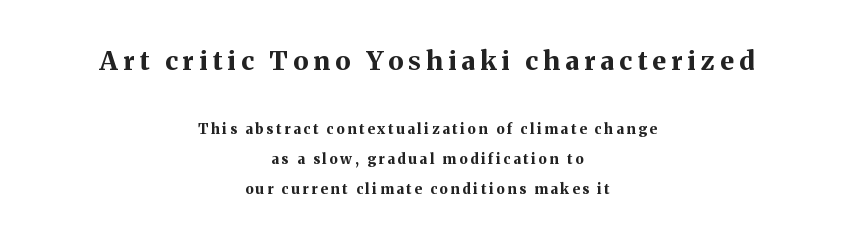
{"italic": "no", "bold": "yes", "underline": "no", "align": "center", "line_spacing": "loose", "line_spacing_ratio": 2.14, "letter_spacing": "wide", "letter_spacing_em": 0.2, "larger_block": "first", "size_ratio": 1.86, "glyph_px": 26}
